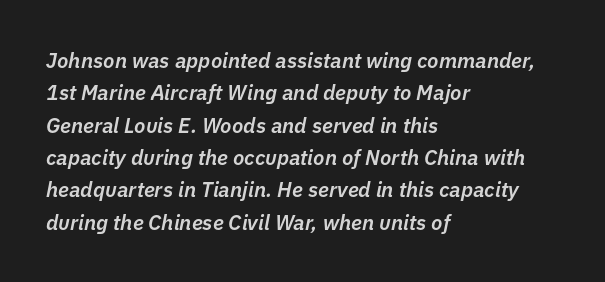
Q: Is the text bold? A: Semi-bold.
Q: Is the text italic (slanted)? A: Yes, it leans right by about 11 degrees.
Q: Is the text underlined? A: No.
Q: How is the paragraph aligned? A: Left-aligned.
Q: Is the spacing between letters normal or unusually wide? A: Normal.
Q: Is the spacing between lines tight, normal or loose? A: Normal.
